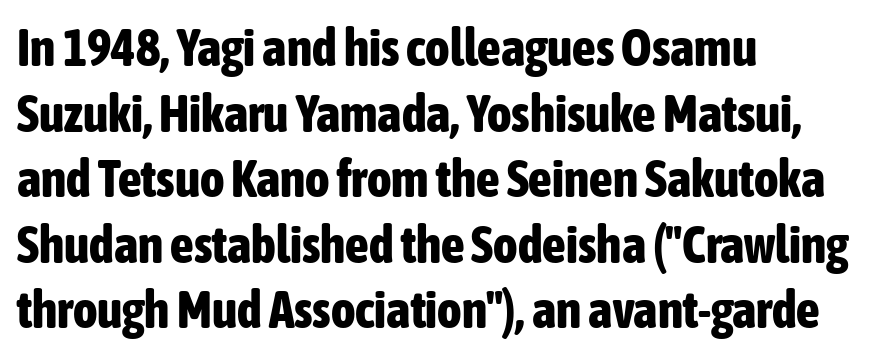
The image shows 52 px bold, condensed sans-serif type, upright; set left-aligned, normal line spacing (1.26x), normal letter spacing, not underlined; low stroke contrast and a medium x-height.
